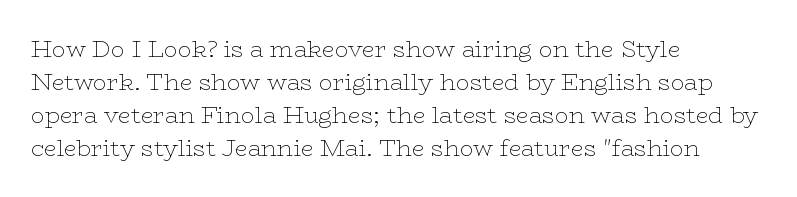
Honestly, the row spacing looks completely unremarkable. Caption: face not bold, strokes unweighted. Posture: vertical. This rendering features lettering with no underline. The setting favours the left margin, as ordinary paragraphs usually do.
